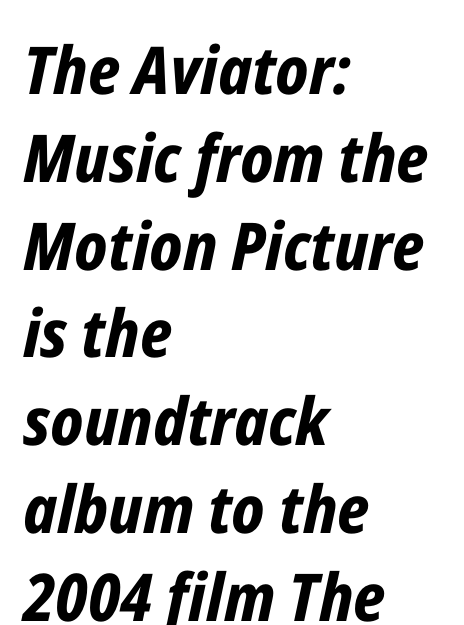
Heft: maximum for text — a bold. Posture: slanted. Left-aligned paragraph, ragged on the right. Spacing between characters is what you'd get straight out of the box. Horizontal bands of white between lines are of average thickness.
